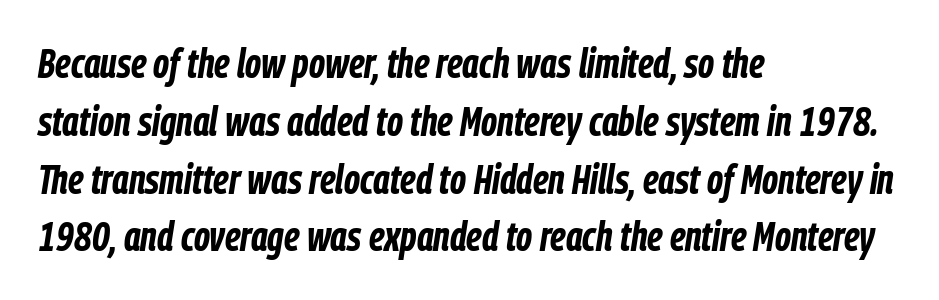
The rendering keeps characters at their native spacing. The foot of each line stays bare and open. Horizontal alignment here is leftward, the default for most running prose. Every character sits at an angle, as italics do. In terms of weight, the rendering is a true, heavy bold. The rows are spaced the way most documents space them.
